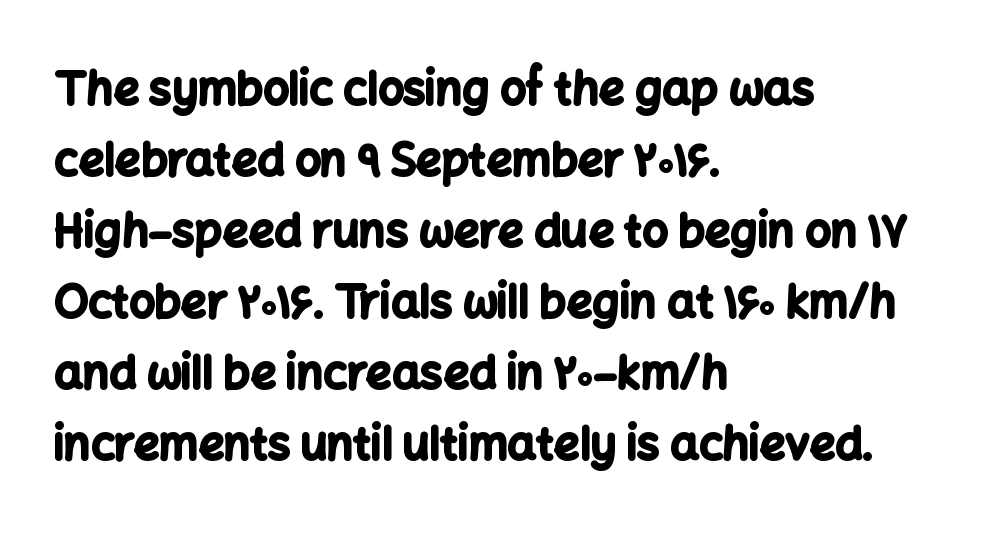
The image shows 45 px bold sans-serif type, upright; set left-aligned, normal line spacing (1.58x), normal letter spacing, not underlined; low stroke contrast and a medium x-height.
